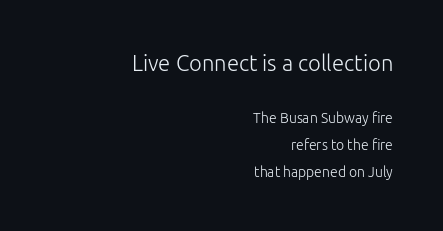
The image shows 22 px text type, upright; set right-aligned, loose line spacing (1.9x), normal letter spacing, not underlined; the first (top) block is 1.57x larger.
